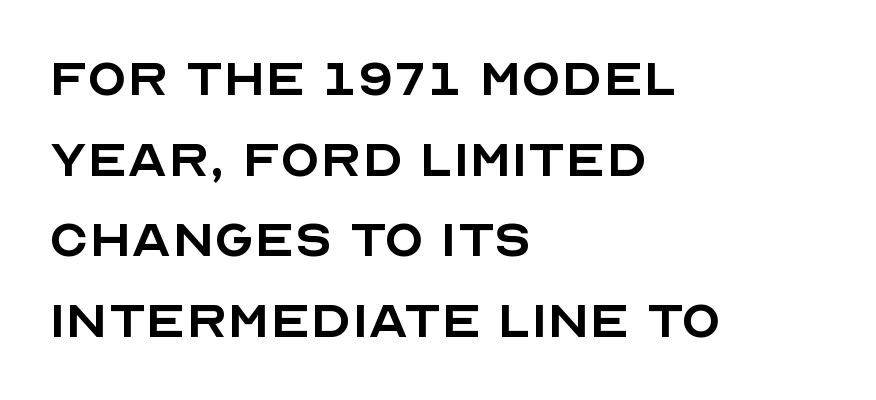
Q: Is the text bold? A: No.
Q: Is the text italic (slanted)? A: No, it is upright.
Q: Is the typeface a serif or a sans-serif typeface? A: Sans-serif.
Q: Is the text underlined? A: No.
Q: How is the paragraph aligned? A: Left-aligned.
Q: Is the spacing between letters normal or unusually wide? A: Normal.
Q: Width (condensed, normal, or wide)? A: Normal.
Q: x-height? A: Large.
Q: Monospaced? A: No.
